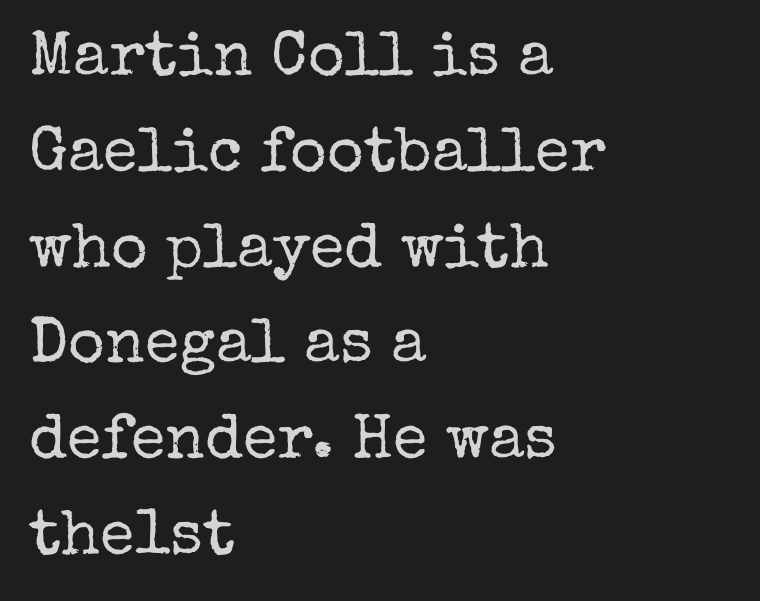
Q: Is the text bold? A: No.
Q: Is the text italic (slanted)? A: No, it is upright.
Q: Is the typeface a serif or a sans-serif typeface? A: Serif.
Q: Is the text underlined? A: No.
Q: How is the paragraph aligned? A: Left-aligned.
Q: Is the spacing between letters normal or unusually wide? A: Normal.
Q: Is the spacing between lines tight, normal or loose? A: Normal.
Q: Width (condensed, normal, or wide)? A: Normal.
Q: Stroke contrast? A: Low.
Q: x-height? A: Medium.
Q: Monospaced? A: No.
